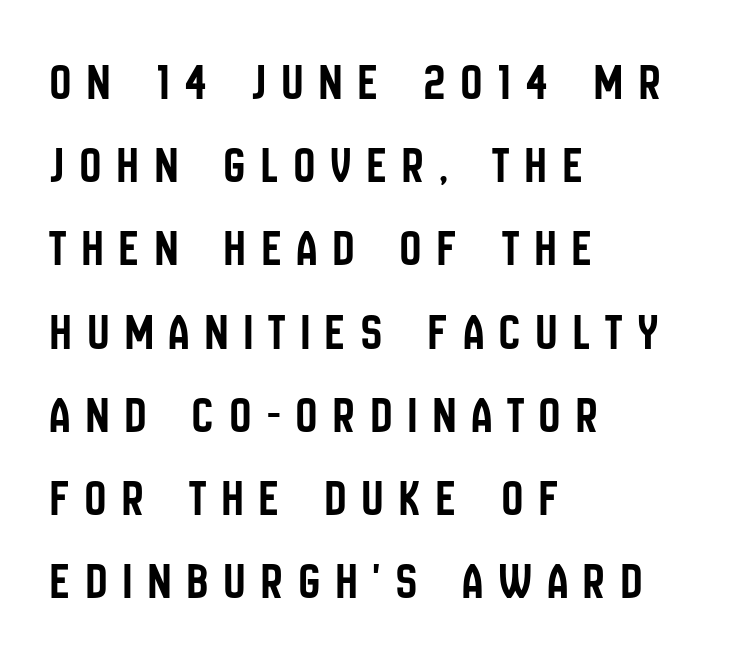
Note the varied advance widths — an 'i' is clearly narrower than an 'm'. Italic? Not at all — the glyphs are vertical. Bare-footed words on every line. The letterforms stand isolated, each surrounded by extra space.
